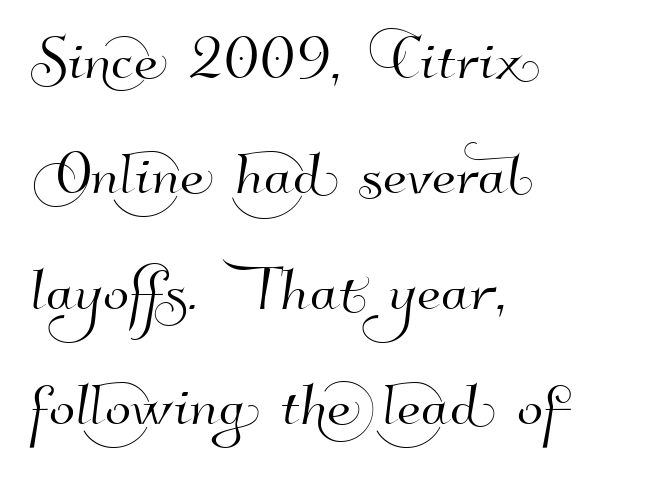
Stroke terminals: plain, sans-serif. The rendering keeps characters at their native spacing. Lines of text with bare space underneath. Each new line begins a customary step beneath the previous one. This rendering uses left alignment, leaving the right contour irregular.
